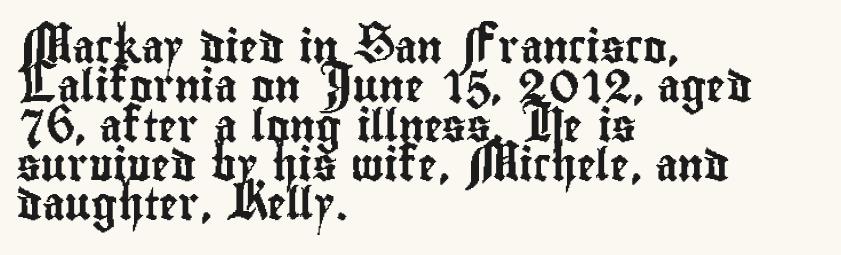
Q: Is the text italic (slanted)? A: No, it is upright.
Q: Is the typeface a serif or a sans-serif typeface? A: Sans-serif.
Q: Is the text underlined? A: No.
Q: How is the paragraph aligned? A: Left-aligned.
Q: Is the spacing between letters normal or unusually wide? A: Normal.
Q: Width (condensed, normal, or wide)? A: Condensed.
Q: Stroke contrast? A: Low.
Q: x-height? A: Small.
Q: Monospaced? A: No.
